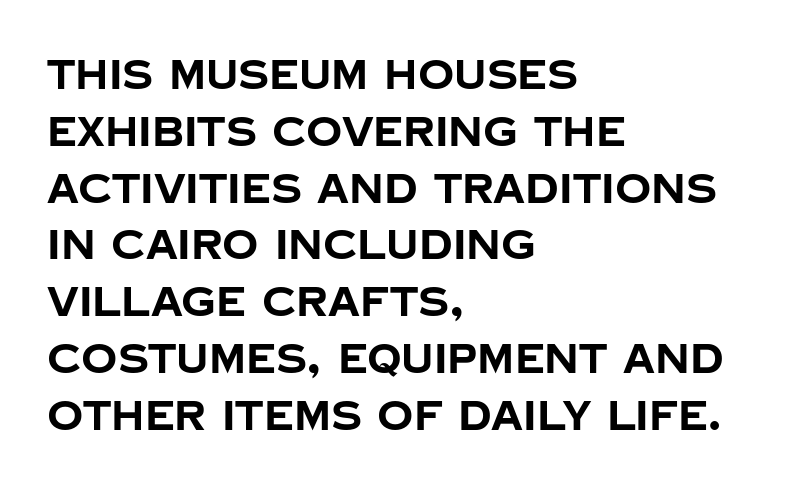
{"serif": "no", "italic": "no", "bold": "yes", "weight": "bold", "width": "normal", "stroke_contrast": "low", "x_height": "large", "monospaced": "no", "underline": "no", "align": "left", "line_spacing": "normal", "line_spacing_ratio": 1.42, "letter_spacing": "normal", "letter_spacing_em": 0.0, "glyph_px": 40}
